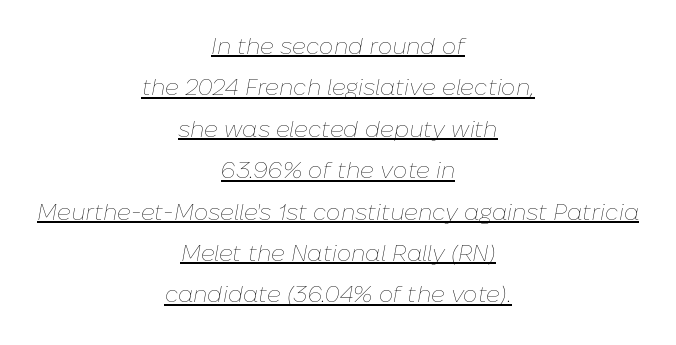
The image shows 23 px text type, italic (leaning right); set centered, line spacing 1.8x, normal letter spacing, underlined.
